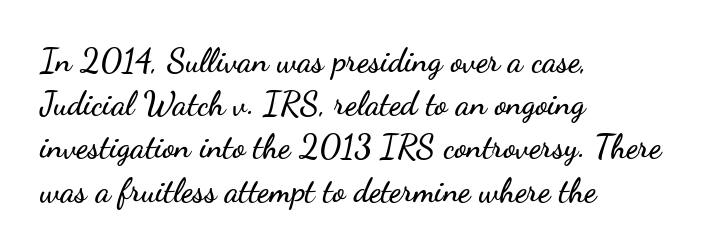
The image shows 33 px wide sans-serif type; set left-aligned, normal line spacing (1.31x), normal letter spacing, not underlined; low stroke contrast and a small x-height.
